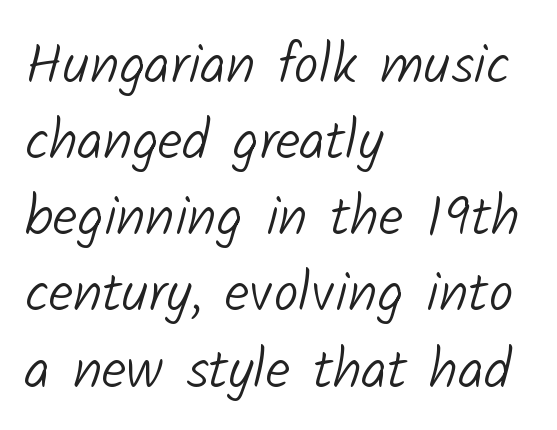
Q: Is the text bold? A: No.
Q: Is the typeface a serif or a sans-serif typeface? A: Sans-serif.
Q: Is the text underlined? A: No.
Q: How is the paragraph aligned? A: Left-aligned.
Q: Is the spacing between letters normal or unusually wide? A: Normal.
Q: Is the spacing between lines tight, normal or loose? A: Normal.
Q: Width (condensed, normal, or wide)? A: Normal.
Q: Stroke contrast? A: Low.
Q: x-height? A: Medium.
Q: Monospaced? A: No.
